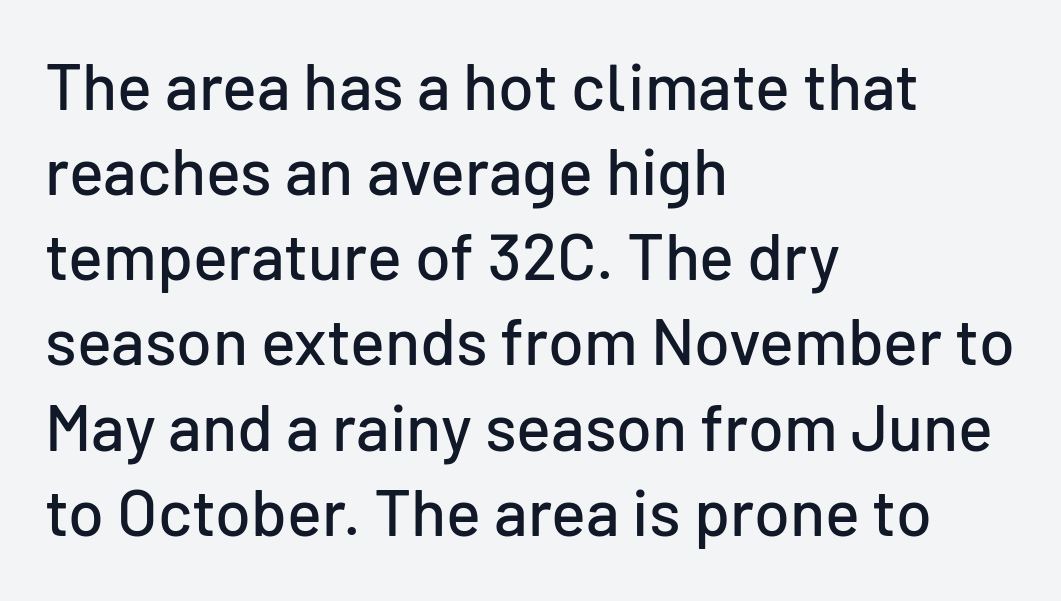
The image shows 65 px sans-serif type, upright; set left-aligned, normal line spacing (1.31x), normal letter spacing, not underlined; low stroke contrast and a medium x-height.
